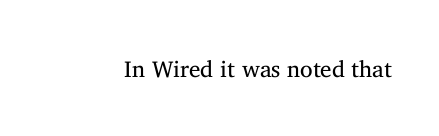
The image shows 23 px text type, upright; set normal letter spacing, not underlined.
